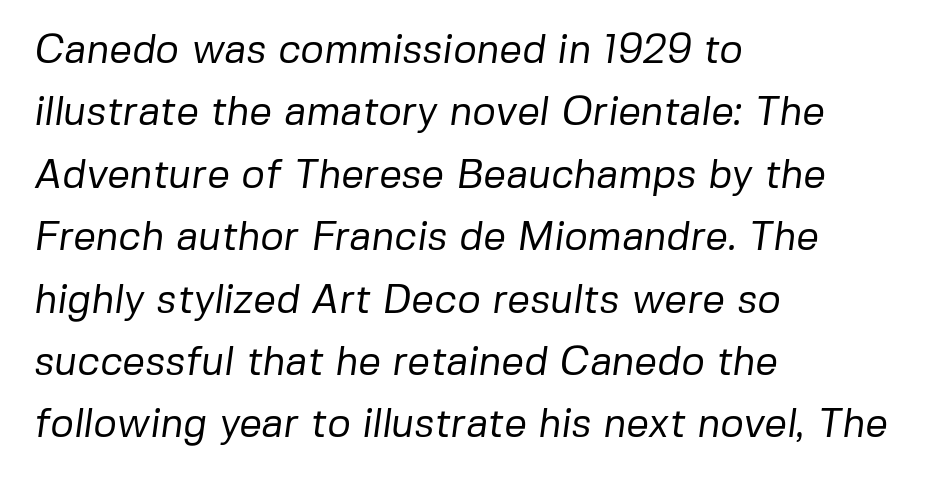
Look at the bottom of the vertical strokes: they stop flat, with no serifs. Check under the words: just untouched page. Here the glyphs are tracked normally, forming tight word shapes. The lines in this sample share a left origin and differ only in where they stop.
